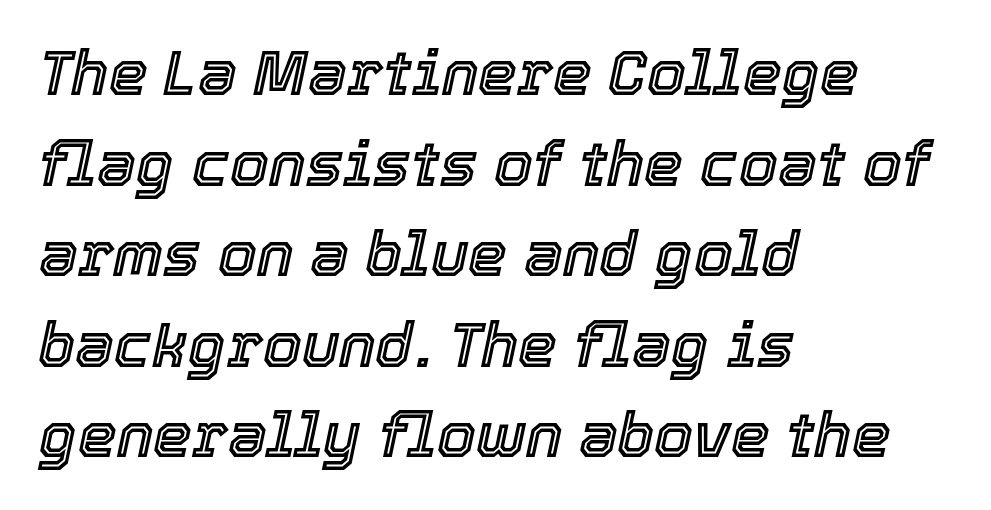
The lines sit at an ordinary, default distance from one another. Compared with a centered layout, this one pins lines to the left instead. The gap between lines stays unmarked. This sample uses an oblique cut, with every glyph tilted off the vertical. Do the characters align in a grid? No, the font is proportional.
